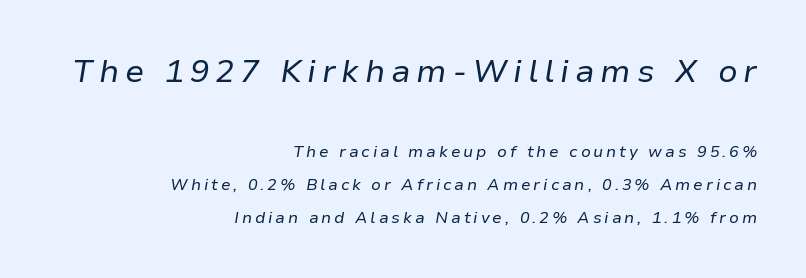
Of the two passages, the one on top uses the larger point size. Heft: none added — not bold. Each line ends at the same right margin while the left side varies. Bare-footed words on every line. Interline gaps are noticeably wide in this sample. Spacing verdict: proportional, widths tailored to each character.
